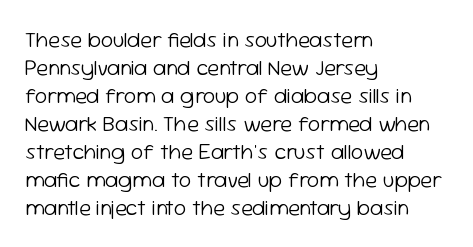
The image shows 22 px text type, upright; set left-aligned, normal line spacing (1.27x), normal letter spacing, not underlined.
